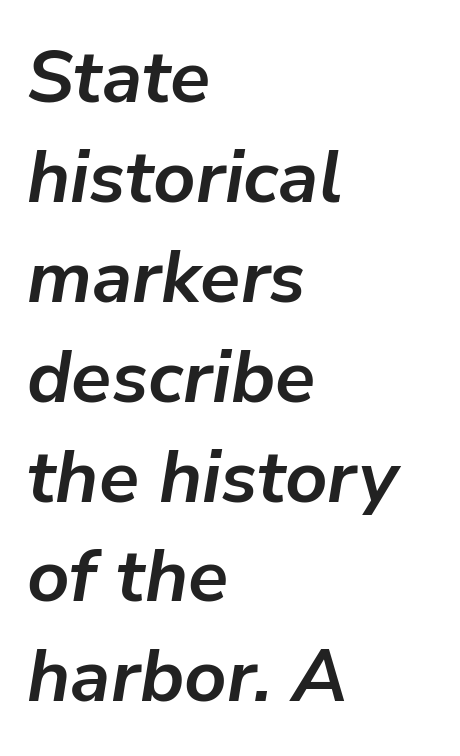
{"italic": "yes", "lean": "right", "slant_degrees": 9, "bold": "yes", "weight": "semibold", "width": "normal", "stroke_contrast": "low", "x_height": "medium", "monospaced": "no", "underline": "no", "align": "left", "line_spacing": "normal", "line_spacing_ratio": 1.35, "letter_spacing": "normal", "letter_spacing_em": 0.0, "glyph_px": 74}
